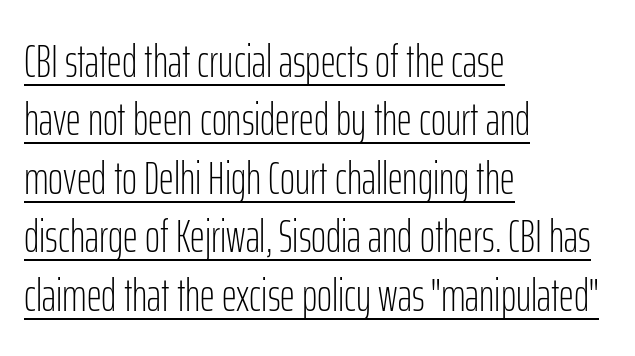
The letterforms sit at book weight or below. What's the leading like? Ordinary, nothing unusual. Here the glyphs are tracked normally, forming tight word shapes. The lettering holds an erect, upright posture throughout.
